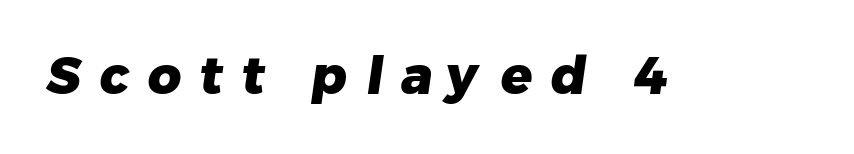
{"serif": "no", "bold": "yes", "weight": "heavy", "width": "normal", "stroke_contrast": "low", "x_height": "medium", "monospaced": "no", "underline": "no", "letter_spacing": "wide", "letter_spacing_em": 0.35, "glyph_px": 52}
